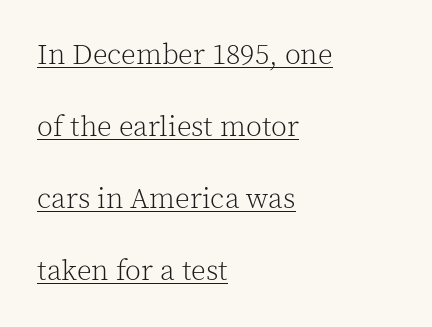
Q: Is the text bold? A: No.
Q: Is the text italic (slanted)? A: No, it is upright.
Q: Is the typeface a serif or a sans-serif typeface? A: Serif.
Q: Is the text underlined? A: Yes.
Q: How is the paragraph aligned? A: Left-aligned.
Q: Is the spacing between letters normal or unusually wide? A: Normal.
Q: Is the spacing between lines tight, normal or loose? A: Loose.
Q: Width (condensed, normal, or wide)? A: Normal.
Q: x-height? A: Medium.
Q: Monospaced? A: No.
